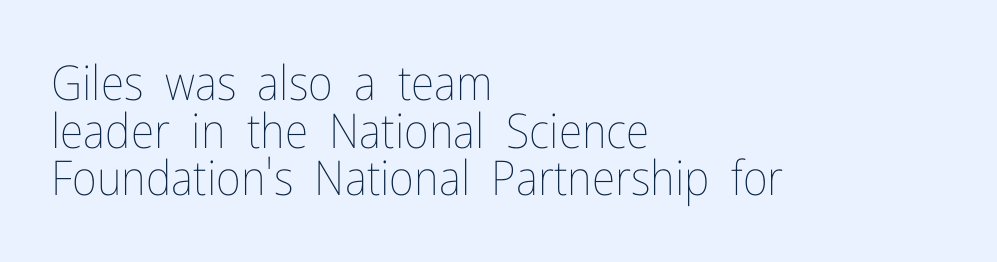
Q: Is the text bold? A: No.
Q: Is the text italic (slanted)? A: No, it is upright.
Q: Is the text underlined? A: No.
Q: How is the paragraph aligned? A: Left-aligned.
Q: Is the spacing between letters normal or unusually wide? A: Normal.
Q: Is the spacing between lines tight, normal or loose? A: Tight.
Q: Width (condensed, normal, or wide)? A: Condensed.
Q: Stroke contrast? A: Low.
Q: x-height? A: Medium.
Q: Monospaced? A: No.
